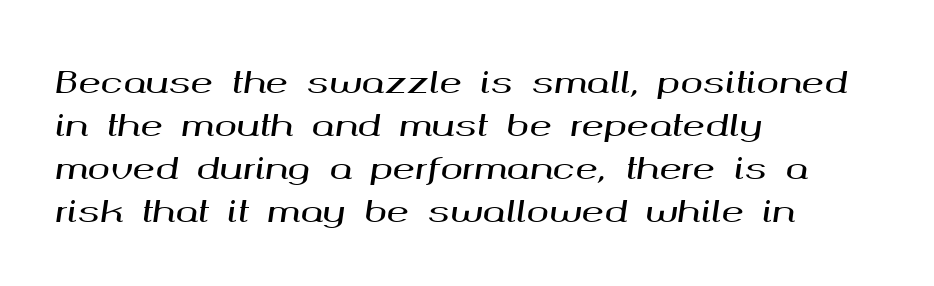
The image shows 30 px wide type, italic (leaning right); set left-aligned, normal line spacing (1.43x), normal letter spacing, not underlined; medium stroke contrast and a medium x-height.
